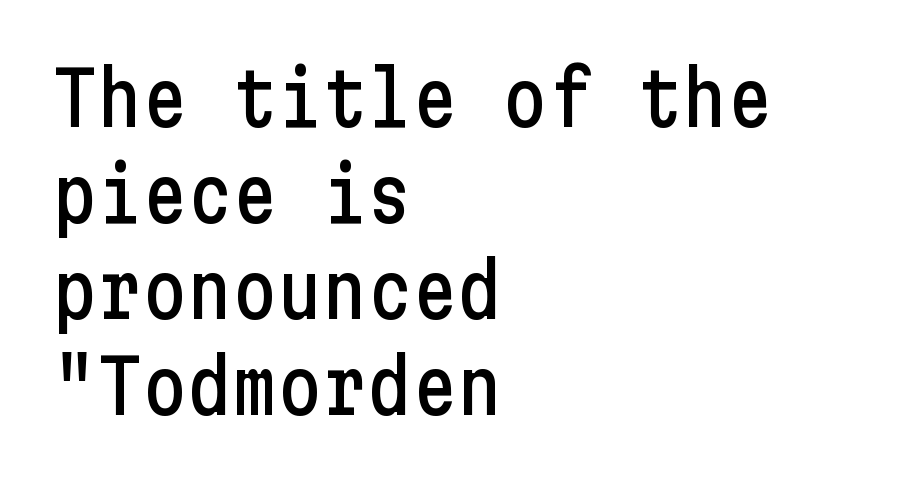
Q: Is the text italic (slanted)? A: No, it is upright.
Q: Is the typeface a serif or a sans-serif typeface? A: Sans-serif.
Q: Is the text underlined? A: No.
Q: How is the paragraph aligned? A: Left-aligned.
Q: Is the spacing between letters normal or unusually wide? A: Normal.
Q: Is the spacing between lines tight, normal or loose? A: Normal.
Q: Width (condensed, normal, or wide)? A: Condensed.
Q: Stroke contrast? A: Low.
Q: x-height? A: Medium.
